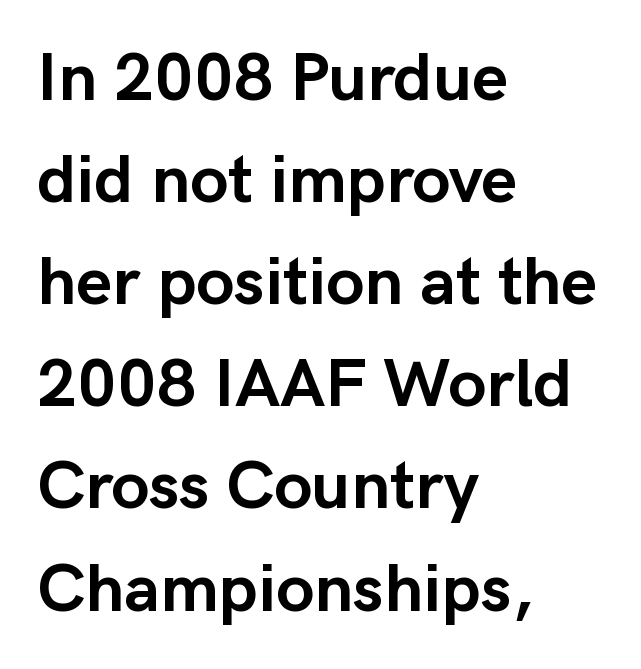
The lettering holds an erect, upright posture throughout. Character widths vary here, with narrow letters taking less room than wide ones. On the weight axis this lands at bold, roughly 700. This sample keeps an unexceptional amount of space between lines. No feet cap the strokes, marking this as sans-serif type. Standard letterfit; no display-style spreading of the glyphs.
